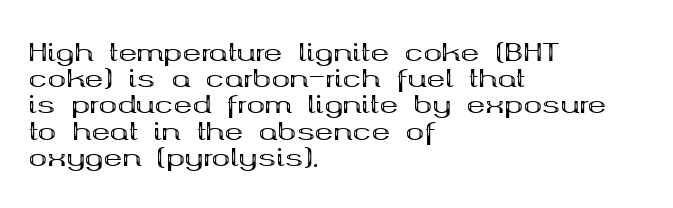
The image shows 25 px bold type, upright; set left-aligned, tight line spacing (1.05x), normal letter spacing, not underlined.
